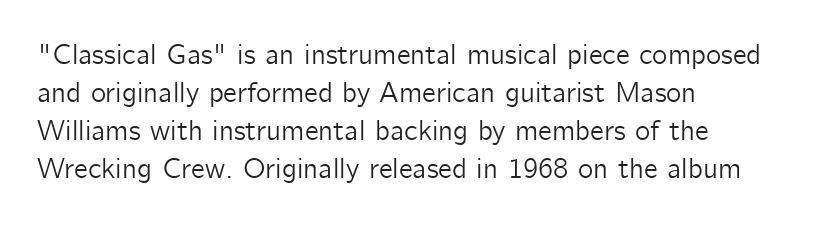
Q: Is the text italic (slanted)? A: No, it is upright.
Q: Is the typeface a serif or a sans-serif typeface? A: Sans-serif.
Q: Is the text underlined? A: No.
Q: How is the paragraph aligned? A: Left-aligned.
Q: Is the spacing between letters normal or unusually wide? A: Normal.
Q: Is the spacing between lines tight, normal or loose? A: Normal.
Q: Width (condensed, normal, or wide)? A: Normal.
Q: Stroke contrast? A: Low.
Q: x-height? A: Medium.
Q: Monospaced? A: No.
